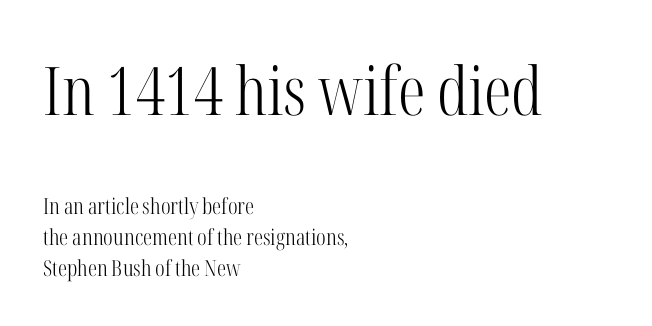
The image shows 67 px light, condensed serif type, upright; set left-aligned, normal line spacing (1.4x), normal letter spacing, not underlined; the first (top) block is 3.05x larger; high stroke contrast and a medium x-height.
